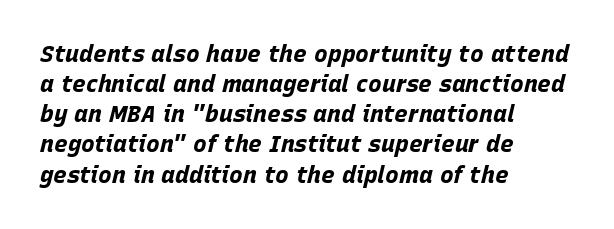
Q: Is the text bold? A: Yes.
Q: Is the text italic (slanted)? A: Yes, it leans right by about 15 degrees.
Q: Is the text underlined? A: No.
Q: How is the paragraph aligned? A: Left-aligned.
Q: Is the spacing between letters normal or unusually wide? A: Normal.
Q: Is the spacing between lines tight, normal or loose? A: Normal.
